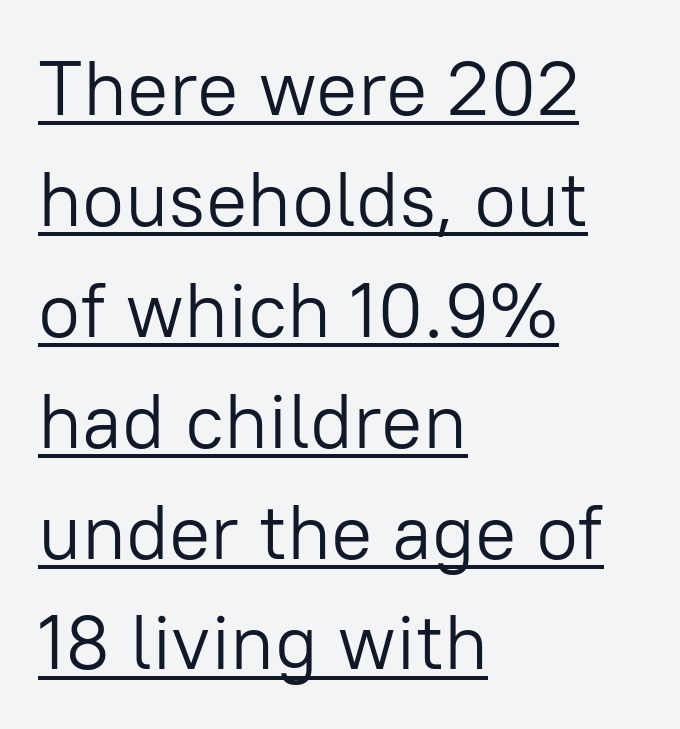
The image shows 77 px light sans-serif type, upright; set left-aligned, normal line spacing (1.44x), normal letter spacing, underlined; low stroke contrast and a medium x-height.
